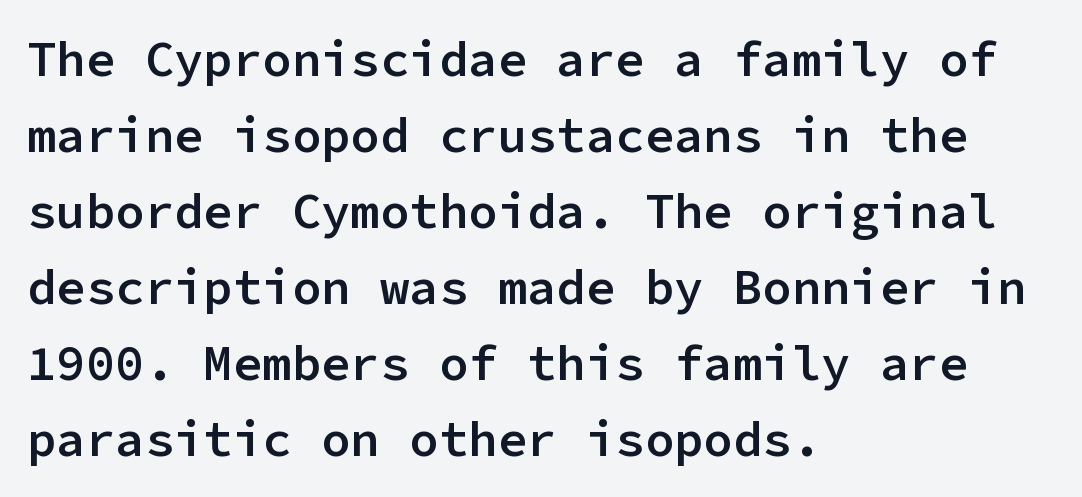
{"serif": "no", "italic": "no", "bold": "semi", "weight": "semibold", "width": "normal", "stroke_contrast": "low", "x_height": "medium", "monospaced": "yes", "underline": "no", "align": "left", "line_spacing": "normal", "line_spacing_ratio": 1.55, "letter_spacing": "normal", "letter_spacing_em": 0.0, "glyph_px": 49}
